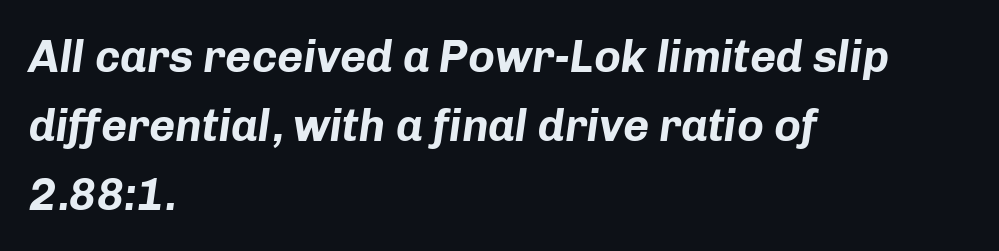
{"italic": "yes", "lean": "right", "slant_degrees": 8, "bold": "yes", "weight": "bold", "width": "normal", "stroke_contrast": "low", "x_height": "medium", "monospaced": "no", "underline": "no", "align": "left", "line_spacing": "normal", "line_spacing_ratio": 1.53, "letter_spacing": "normal", "letter_spacing_em": 0.0, "glyph_px": 45}
